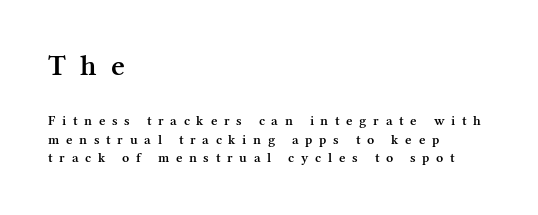
Varying glyph widths throughout — classic text-font behaviour. What weight is shown? A semibold, between regular and bold. Letter spacing: wide. Note: serifs present on the glyphs. The specimen reads as upright at a glance. Whoever set this chose a conventional vertical rhythm.
